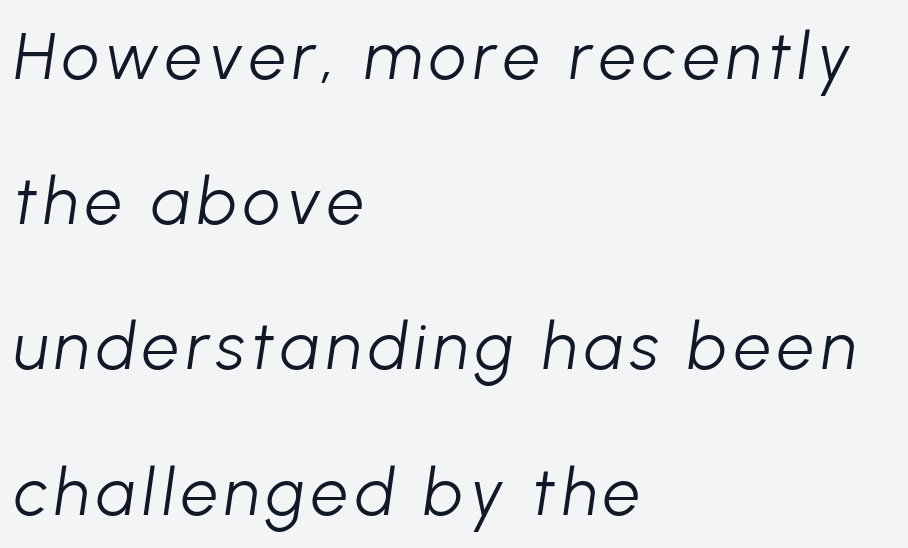
Think of a printed novel: that variable character pitch is what you see here. Heft: none added — not bold. The glyphs look as if they've been sheared to an angle. The designer dialed line spacing up above the default.
